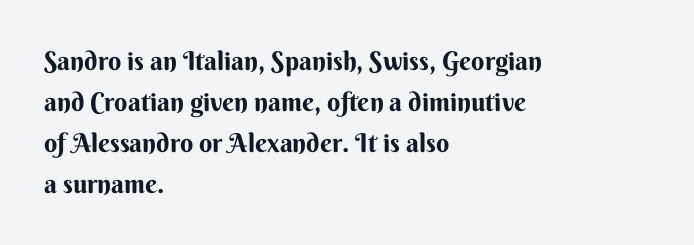
Q: Is the text bold? A: Yes.
Q: Is the text italic (slanted)? A: No, it is upright.
Q: Is the text underlined? A: No.
Q: How is the paragraph aligned? A: Left-aligned.
Q: Is the spacing between letters normal or unusually wide? A: Normal.
Q: Is the spacing between lines tight, normal or loose? A: Normal.
